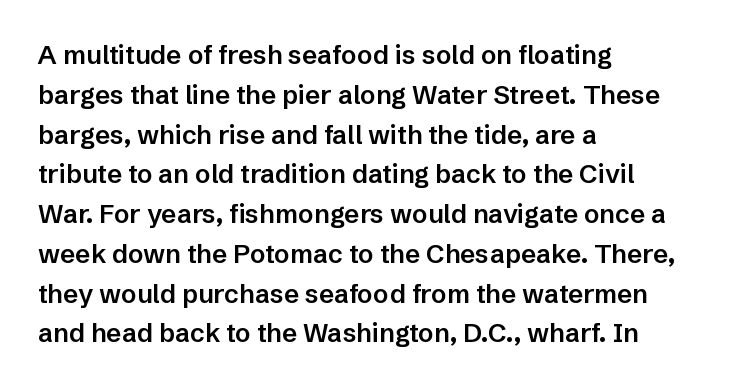
The image shows 26 px text type, upright; set left-aligned, normal line spacing (1.53x), normal letter spacing, not underlined.
